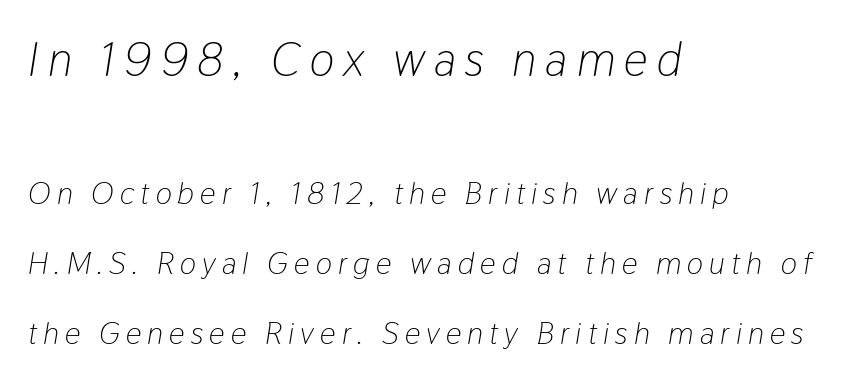
The image shows 47 px light, condensed type, italic (leaning right); set left-aligned, loose line spacing (2.26x), unusually wide letter spacing (+0.2 em), not underlined; the first (top) block is 1.52x larger; low stroke contrast and a medium x-height.
